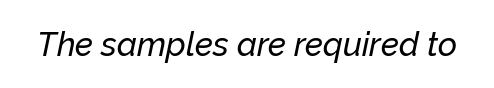
Q: Is the text italic (slanted)? A: Yes, it leans right by about 12 degrees.
Q: Is the text underlined? A: No.
Q: Is the spacing between letters normal or unusually wide? A: Normal.
Q: Width (condensed, normal, or wide)? A: Normal.
Q: Stroke contrast? A: Low.
Q: x-height? A: Medium.
Q: Monospaced? A: No.
